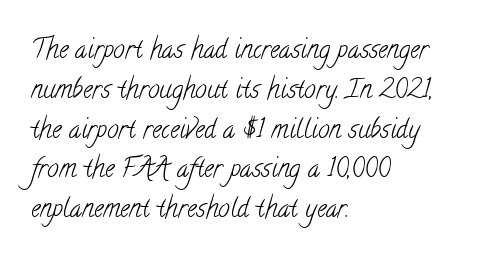
The image shows 26 px text type; set left-aligned, normal line spacing (1.53x), normal letter spacing, not underlined.
